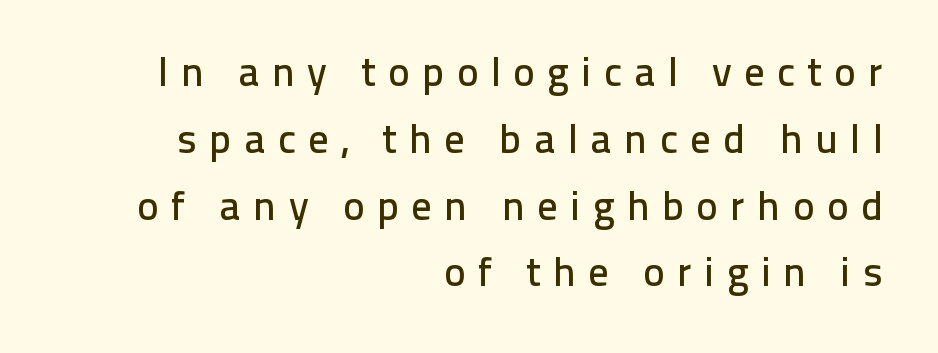
Q: Is the text italic (slanted)? A: No, it is upright.
Q: Is the typeface a serif or a sans-serif typeface? A: Sans-serif.
Q: Is the text underlined? A: No.
Q: How is the paragraph aligned? A: Right-aligned.
Q: Is the spacing between letters normal or unusually wide? A: Unusually wide.
Q: Is the spacing between lines tight, normal or loose? A: Normal.
Q: Width (condensed, normal, or wide)? A: Normal.
Q: Stroke contrast? A: Low.
Q: x-height? A: Medium.
Q: Monospaced? A: No.
